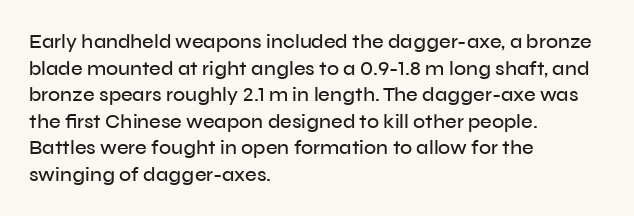
Which margin do the lines hug? The left one — the right edge is uneven. Do the letters lean? They stand straight. Students, note that the glyphs here touch the page at normal intervals. The block of text has a typical density, with ordinary space between rows. Unmarked baselines from the first word to the last.
